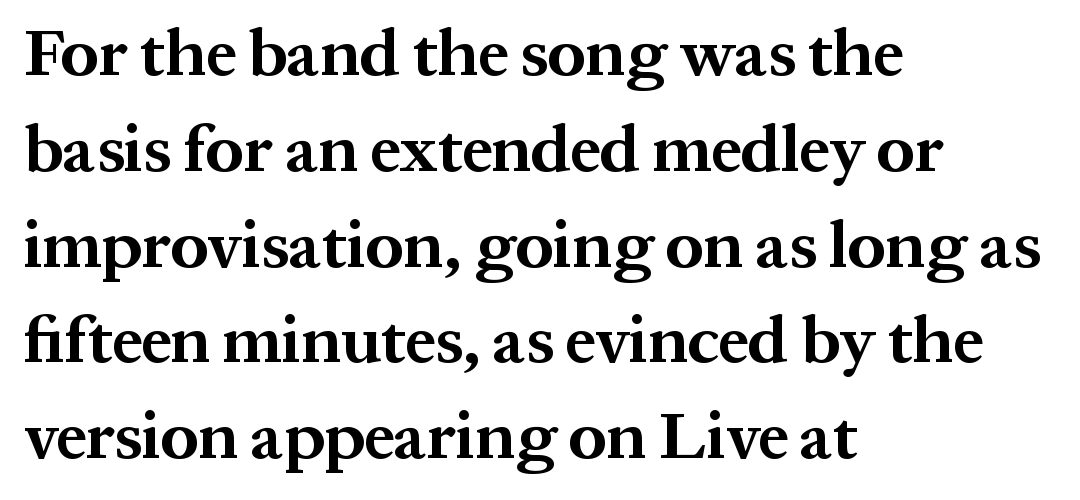
No extra tracking has been applied to these lines. This sample has the flowing, uneven cadence of proportional lettering. As a designer I'd log this as weight 700, bold. What's the leading like? Ordinary, nothing unusual.
